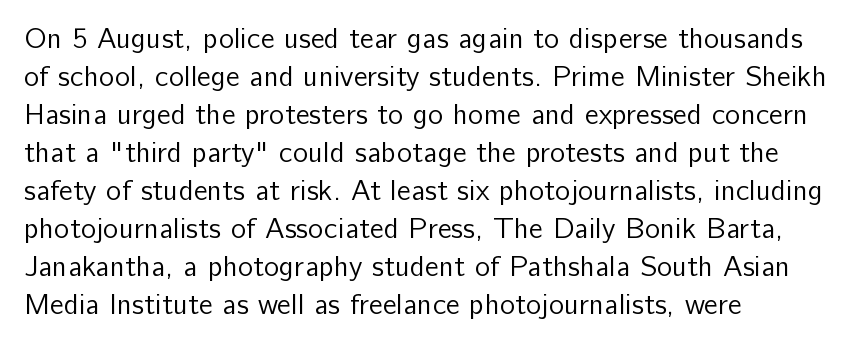
The image shows 29 px regular-weight sans-serif type, upright; set left-aligned, normal line spacing (1.31x), normal letter spacing, not underlined; low stroke contrast and a medium x-height.
